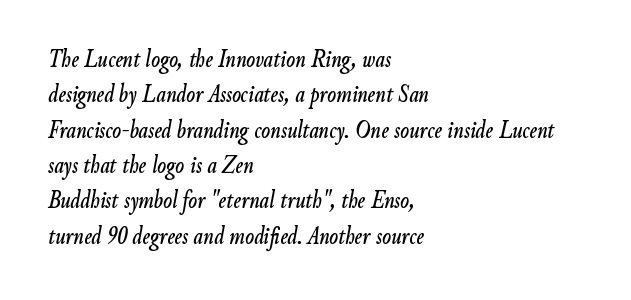
The lines are quadded left. These lines sit exactly where default settings would place them. Any mark beneath the type? The region is blank. Students, note that the glyphs here touch the page at normal intervals. The axis of the letterforms is tilted away from vertical.
